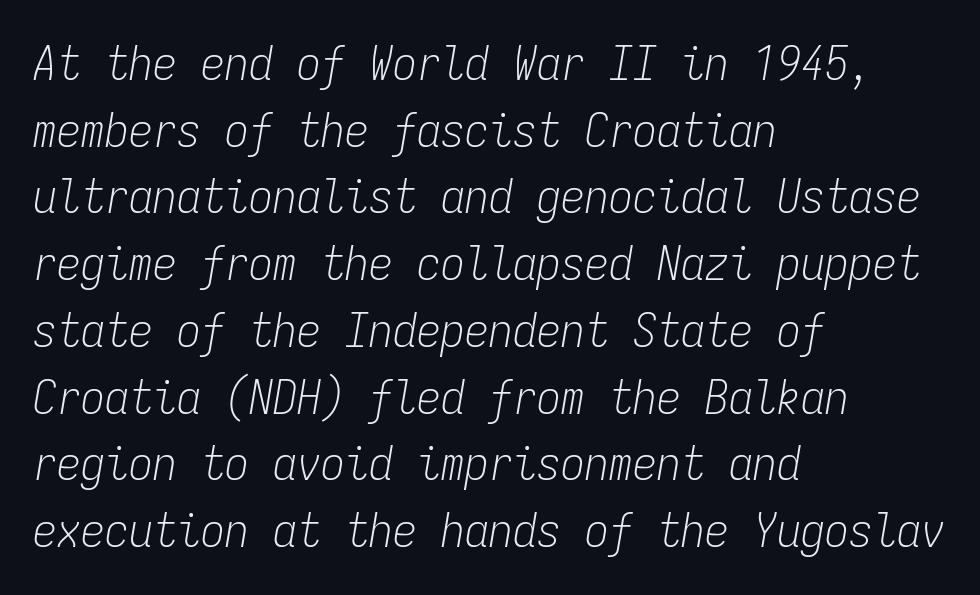
Has an underline been added? It has not. Is this a fixed-width face? Yes — each glyph sits in an identical cell. Nobody touched the tracking dial on this one. Baseline-to-baseline distance is the conventional proportion of letter height. The weight tops out at a normal text grade.
